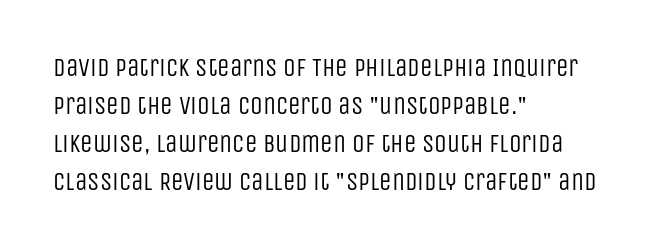
{"italic": "no", "bold": "no", "underline": "no", "align": "left", "line_spacing": "normal", "line_spacing_ratio": 1.52, "letter_spacing": "normal", "letter_spacing_em": 0.0, "glyph_px": 25}
